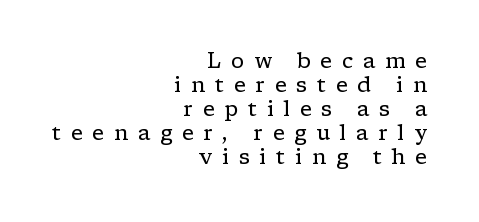
{"italic": "no", "bold": "no", "underline": "no", "align": "right", "line_spacing": "tight", "line_spacing_ratio": 1.14, "letter_spacing": "wide", "letter_spacing_em": 0.46, "glyph_px": 21}
